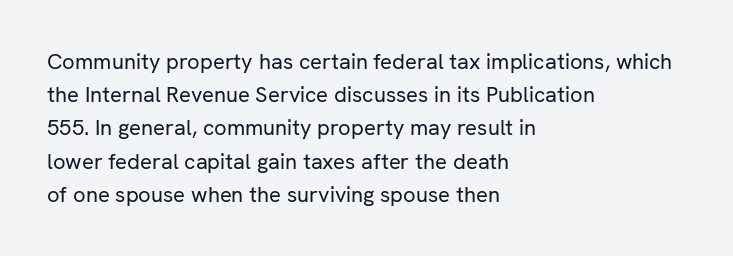
Q: Is the text bold? A: No.
Q: Is the text italic (slanted)? A: No, it is upright.
Q: Is the text underlined? A: No.
Q: How is the paragraph aligned? A: Left-aligned.
Q: Is the spacing between letters normal or unusually wide? A: Normal.
Q: Is the spacing between lines tight, normal or loose? A: Normal.
